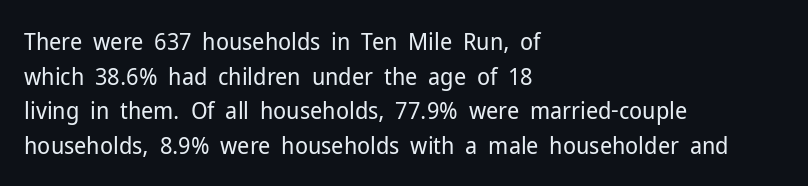
The image shows 24 px text type, upright; set left-aligned, normal line spacing (1.44x), normal letter spacing, not underlined.
